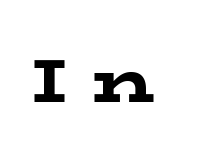
Q: Is the text bold? A: Yes.
Q: Is the text italic (slanted)? A: No, it is upright.
Q: Is the typeface a serif or a sans-serif typeface? A: Serif.
Q: Is the text underlined? A: No.
Q: Is the spacing between letters normal or unusually wide? A: Unusually wide.
Q: Width (condensed, normal, or wide)? A: Wide.
Q: Stroke contrast? A: Low.
Q: x-height? A: Medium.
Q: Monospaced? A: No.
